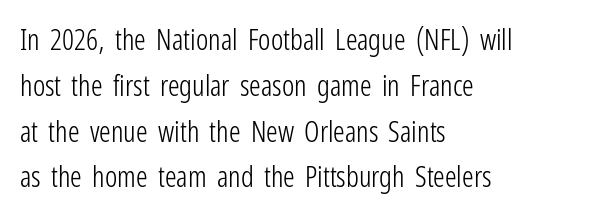
Q: Is the text bold? A: No.
Q: Is the text italic (slanted)? A: No, it is upright.
Q: Is the typeface a serif or a sans-serif typeface? A: Sans-serif.
Q: Is the text underlined? A: No.
Q: How is the paragraph aligned? A: Left-aligned.
Q: Is the spacing between letters normal or unusually wide? A: Normal.
Q: Is the spacing between lines tight, normal or loose? A: Normal.
Q: Width (condensed, normal, or wide)? A: Condensed.
Q: Stroke contrast? A: Low.
Q: x-height? A: Medium.
Q: Monospaced? A: No.
